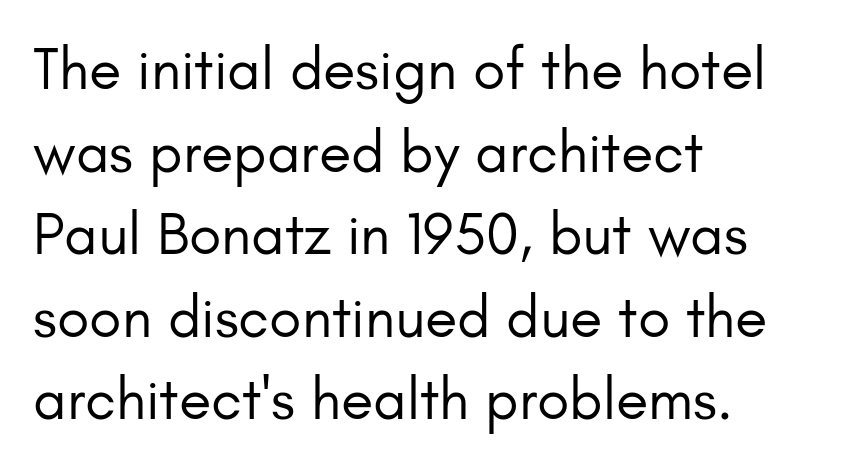
{"serif": "no", "italic": "no", "bold": "no", "weight": "regular", "width": "normal", "stroke_contrast": "low", "x_height": "small", "monospaced": "no", "underline": "no", "align": "left", "line_spacing": "normal", "line_spacing_ratio": 1.4, "letter_spacing": "normal", "letter_spacing_em": 0.0, "glyph_px": 59}
